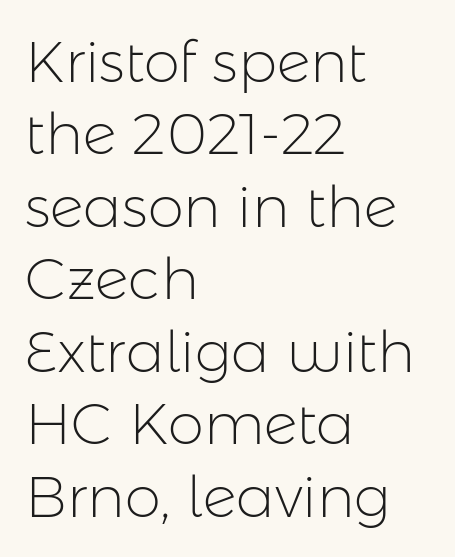
Q: Is the text bold? A: No.
Q: Is the text italic (slanted)? A: No, it is upright.
Q: Is the typeface a serif or a sans-serif typeface? A: Sans-serif.
Q: Is the text underlined? A: No.
Q: How is the paragraph aligned? A: Left-aligned.
Q: Is the spacing between letters normal or unusually wide? A: Normal.
Q: Is the spacing between lines tight, normal or loose? A: Normal.
Q: Width (condensed, normal, or wide)? A: Normal.
Q: Stroke contrast? A: Low.
Q: x-height? A: Medium.
Q: Monospaced? A: No.
